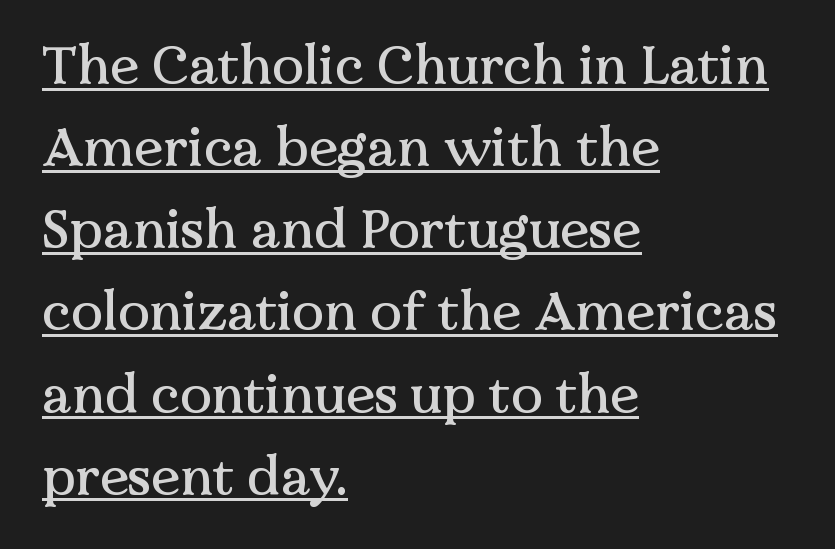
The image shows 53 px serif type, upright; set left-aligned, normal line spacing (1.55x), normal letter spacing, underlined; medium stroke contrast and a medium x-height.
